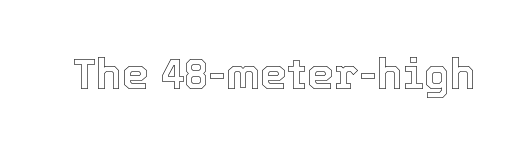
The image shows 43 px text type, upright; set normal letter spacing, not underlined; a medium x-height.
